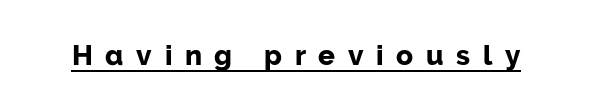
{"serif": "no", "italic": "no", "bold": "yes", "weight": "bold", "width": "normal", "stroke_contrast": "low", "x_height": "medium", "monospaced": "no", "underline": "yes", "letter_spacing": "wide", "letter_spacing_em": 0.45, "glyph_px": 28}
